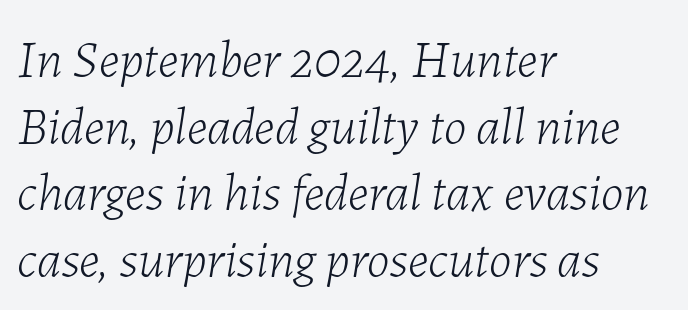
Slant detected: the letters are inclined. This rendering uses left alignment, leaving the right contour irregular. Compared with typical paragraphs, the rows here are spaced about the same. The foot of each line stays bare and open.
